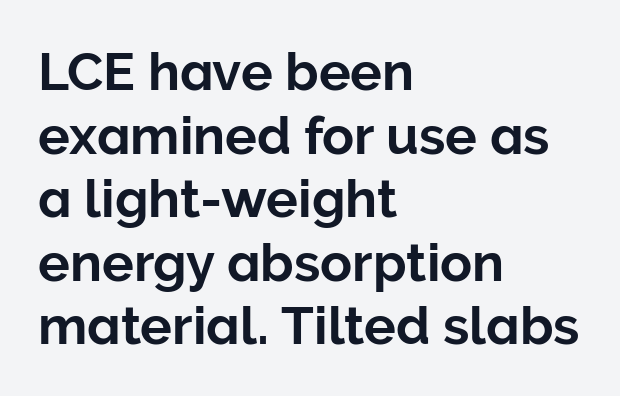
Q: Is the text italic (slanted)? A: No, it is upright.
Q: Is the typeface a serif or a sans-serif typeface? A: Sans-serif.
Q: Is the text underlined? A: No.
Q: How is the paragraph aligned? A: Left-aligned.
Q: Is the spacing between letters normal or unusually wide? A: Normal.
Q: Width (condensed, normal, or wide)? A: Normal.
Q: Stroke contrast? A: Low.
Q: x-height? A: Medium.
Q: Monospaced? A: No.
